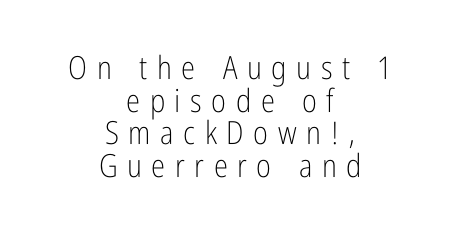
The image shows 32 px light, condensed sans-serif type, upright; set centered, tight line spacing (1.02x), unusually wide letter spacing (+0.3 em), not underlined; low stroke contrast and a medium x-height.
